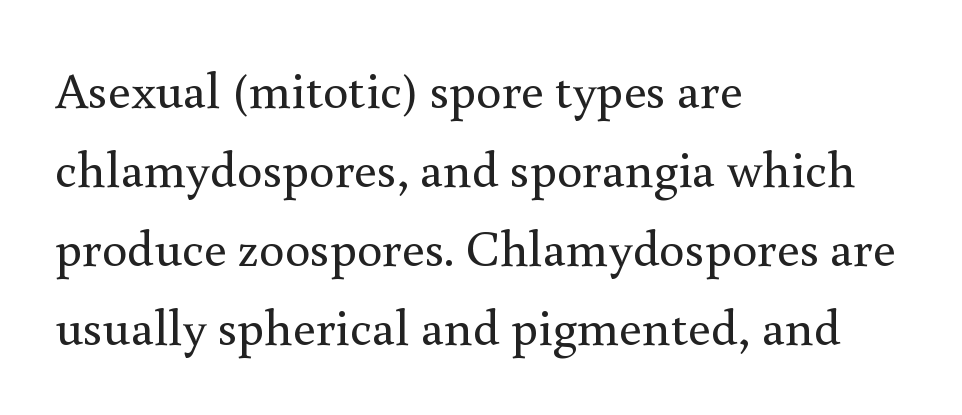
The image shows 51 px regular-weight serif type, upright; set left-aligned, normal line spacing (1.55x), normal letter spacing, not underlined; a small x-height.
